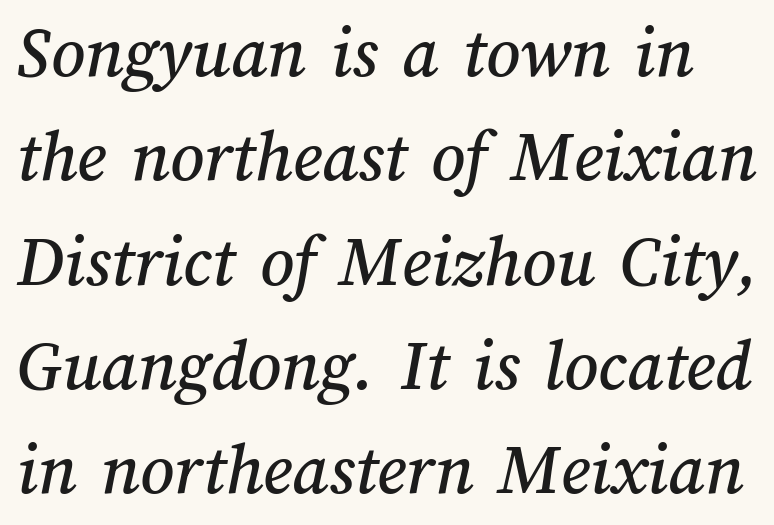
The image shows 74 px text type; set normal line spacing (1.41x), normal letter spacing, not underlined; medium stroke contrast and a medium x-height.
